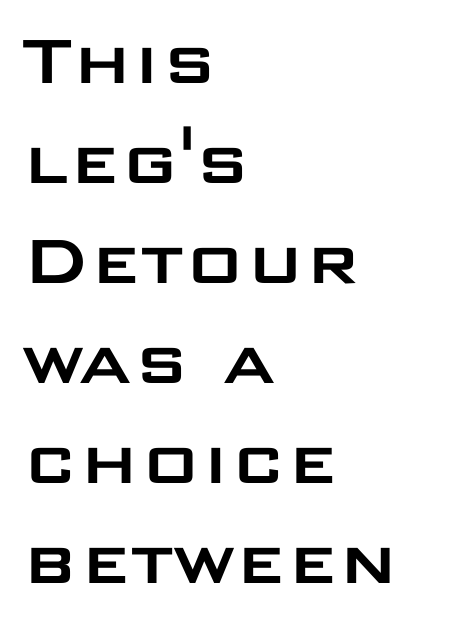
Any mark beneath the type? The region is blank. There is no visible air inserted between adjacent glyphs. This is roman type, the default non-slanted kind. Compared with a centered layout, this one pins lines to the left instead. The rendering uses a moderate line-height, typical for paragraphs. A sans-serif font was chosen for this passage.
